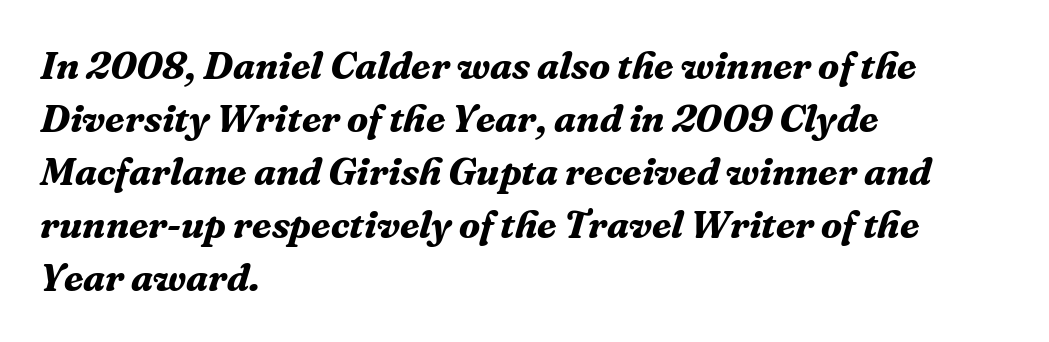
Q: Is the text bold? A: Yes.
Q: Is the text italic (slanted)? A: Yes, it leans right by about 16 degrees.
Q: Is the typeface a serif or a sans-serif typeface? A: Serif.
Q: Is the text underlined? A: No.
Q: How is the paragraph aligned? A: Left-aligned.
Q: Is the spacing between letters normal or unusually wide? A: Normal.
Q: Is the spacing between lines tight, normal or loose? A: Normal.
Q: Width (condensed, normal, or wide)? A: Normal.
Q: Stroke contrast? A: Medium.
Q: x-height? A: Medium.
Q: Monospaced? A: No.
